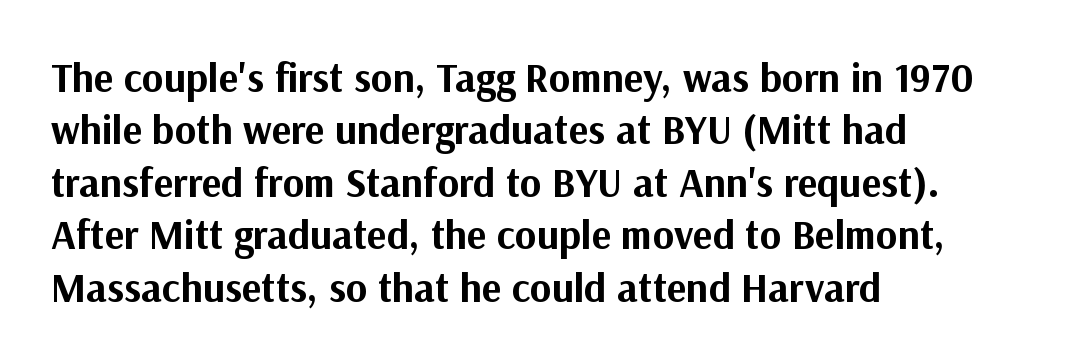
The vertical gap from one line to the next is medium. As a designer I'd log this as weight 700, bold. The space beneath each line is pristine and unruled. Horizontally, the lines are justified to the leading edge only. Honestly, the letter spacing is just normal — you wouldn't notice it. You can tell it's not italic because the verticals are truly vertical.
